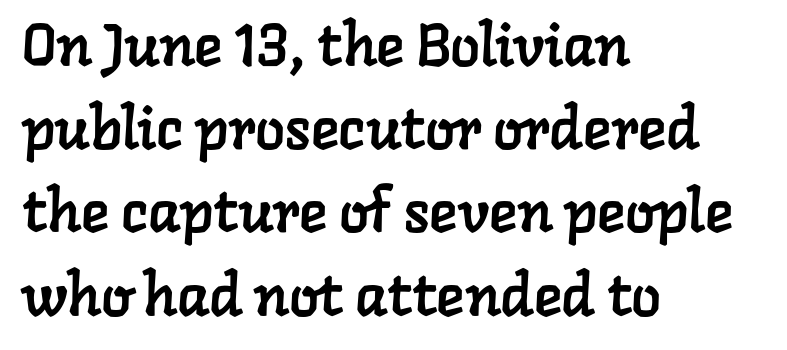
Q: Is the typeface a serif or a sans-serif typeface? A: Serif.
Q: Is the text underlined? A: No.
Q: How is the paragraph aligned? A: Left-aligned.
Q: Is the spacing between letters normal or unusually wide? A: Normal.
Q: Is the spacing between lines tight, normal or loose? A: Normal.
Q: Width (condensed, normal, or wide)? A: Normal.
Q: Stroke contrast? A: Low.
Q: x-height? A: Medium.
Q: Monospaced? A: No.
